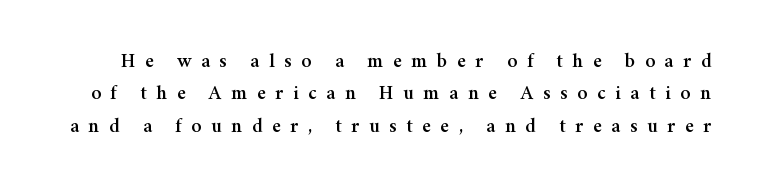
{"italic": "no", "underline": "no", "line_spacing": "normal", "line_spacing_ratio": 1.62, "letter_spacing": "wide", "letter_spacing_em": 0.48, "glyph_px": 20}
